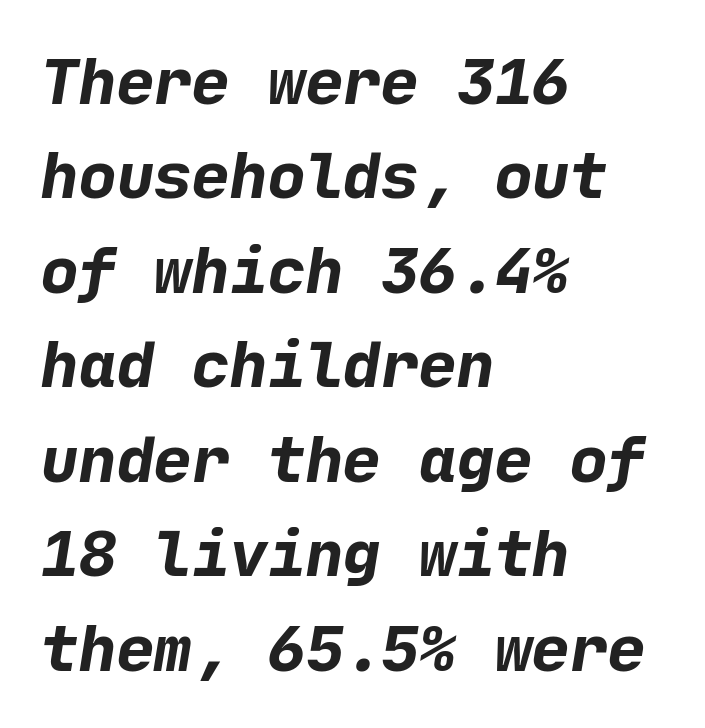
{"serif": "no", "bold": "yes", "weight": "bold", "width": "normal", "stroke_contrast": "low", "x_height": "medium", "underline": "no", "align": "left", "line_spacing": "normal", "line_spacing_ratio": 1.5, "letter_spacing": "normal", "letter_spacing_em": 0.0, "glyph_px": 63}
